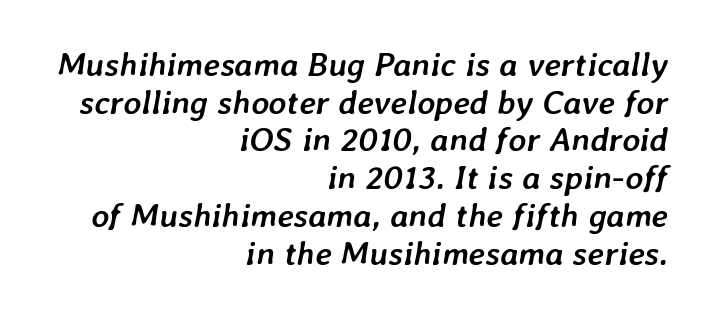
{"italic": "yes", "lean": "right", "slant_degrees": 7, "bold": "yes", "weight": "semibold", "width": "normal", "stroke_contrast": "low", "x_height": "medium", "monospaced": "no", "underline": "no", "align": "right", "line_spacing": "tight", "line_spacing_ratio": 1.11, "letter_spacing": "normal", "letter_spacing_em": 0.0, "glyph_px": 34}
